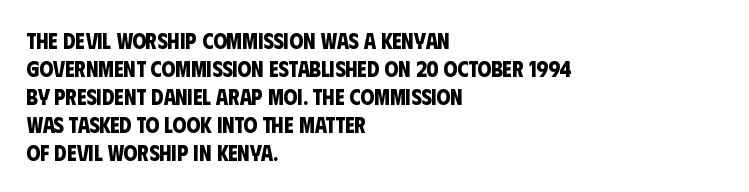
Q: Is the text bold? A: Yes.
Q: Is the text underlined? A: No.
Q: How is the paragraph aligned? A: Left-aligned.
Q: Is the spacing between letters normal or unusually wide? A: Normal.
Q: Is the spacing between lines tight, normal or loose? A: Normal.
